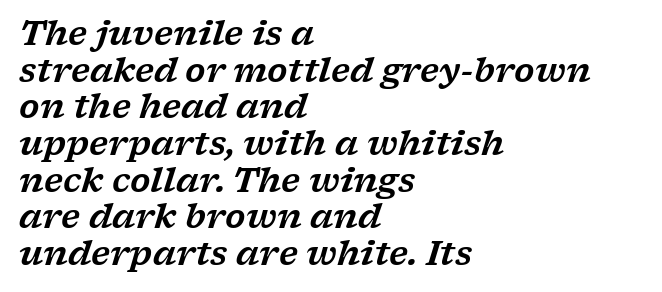
The strip under each line holds only bare page. This sample uses a serif face. In CSS terms this would be text-align: left. These lines keep a tight, regular rhythm from letter to letter. These lines huddle together more closely than default settings would place them. Character widths vary here, with narrow letters taking less room than wide ones.
